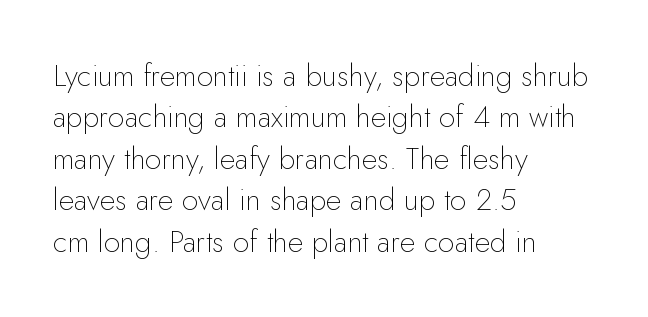
{"serif": "no", "italic": "no", "bold": "no", "weight": "thin", "width": "normal", "stroke_contrast": "low", "x_height": "small", "monospaced": "no", "underline": "no", "align": "left", "line_spacing": "normal", "line_spacing_ratio": 1.38, "letter_spacing": "normal", "letter_spacing_em": 0.0, "glyph_px": 30}
